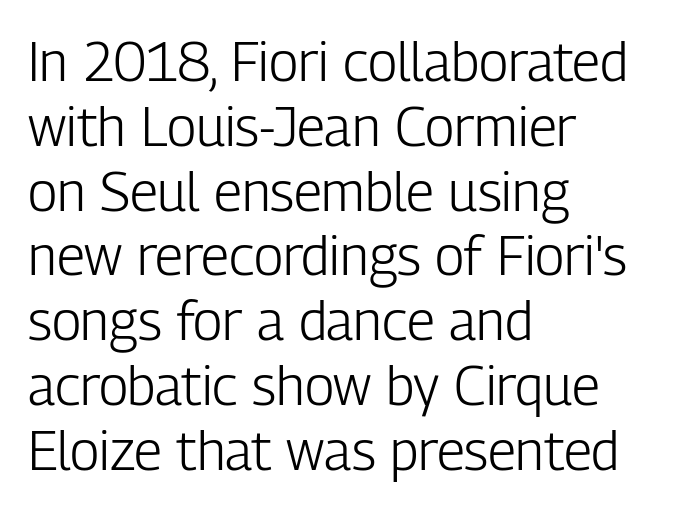
{"serif": "no", "italic": "no", "bold": "no", "weight": "light", "width": "condensed", "stroke_contrast": "low", "x_height": "medium", "monospaced": "no", "underline": "no", "align": "left", "line_spacing_ratio": 1.2, "letter_spacing": "normal", "letter_spacing_em": 0.0, "glyph_px": 54}
